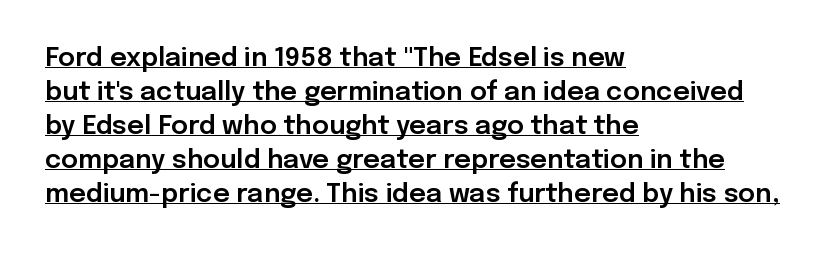
{"italic": "no", "underline": "yes", "align": "left", "line_spacing": "normal", "line_spacing_ratio": 1.31, "letter_spacing": "normal", "letter_spacing_em": 0.0, "glyph_px": 26}
